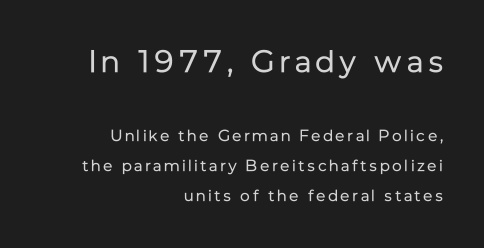
{"serif": "no", "italic": "no", "bold": "no", "weight": "regular", "width": "normal", "stroke_contrast": "low", "x_height": "medium", "monospaced": "no", "underline": "no", "align": "right", "line_spacing": "loose", "line_spacing_ratio": 1.9, "larger_block": "first", "size_ratio": 1.94, "glyph_px": 31}
